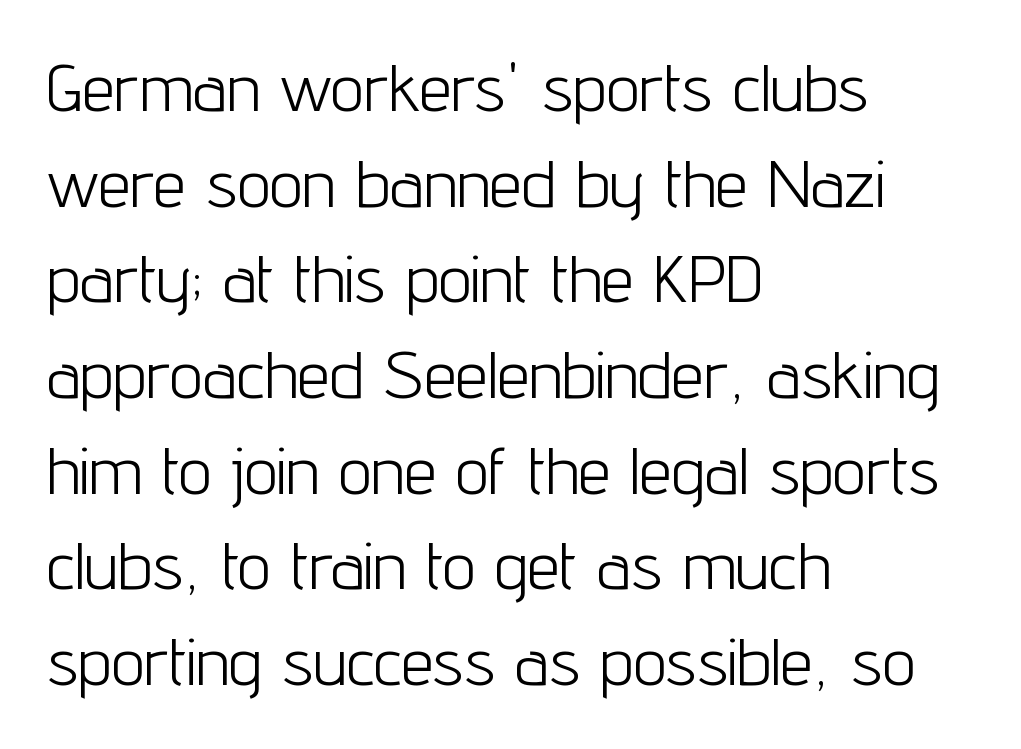
The image shows 66 px light, condensed sans-serif type, upright; set left-aligned, normal line spacing (1.45x), normal letter spacing, not underlined; low stroke contrast and a medium x-height.
